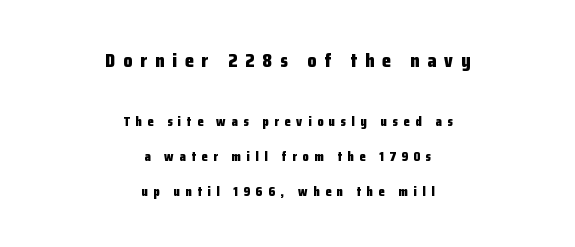
{"italic": "no", "bold": "yes", "underline": "no", "align": "center", "line_spacing": "loose", "line_spacing_ratio": 2.49, "letter_spacing": "wide", "letter_spacing_em": 0.4, "larger_block": "first", "size_ratio": 1.43, "glyph_px": 20}
